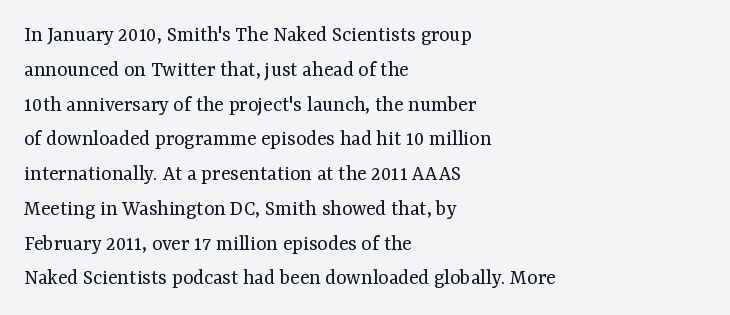
The image shows 22 px text type, upright; set left-aligned, normal line spacing (1.58x), normal letter spacing, not underlined.
